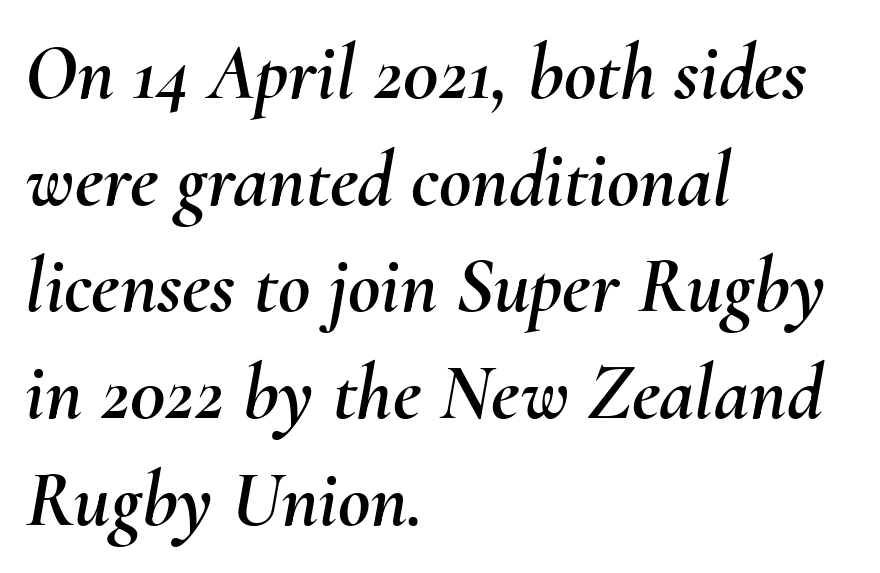
Q: Is the text italic (slanted)? A: Yes, it leans right by about 10 degrees.
Q: Is the text underlined? A: No.
Q: How is the paragraph aligned? A: Left-aligned.
Q: Is the spacing between letters normal or unusually wide? A: Normal.
Q: Is the spacing between lines tight, normal or loose? A: Normal.
Q: Width (condensed, normal, or wide)? A: Normal.
Q: Stroke contrast? A: Medium.
Q: x-height? A: Small.
Q: Monospaced? A: No.
